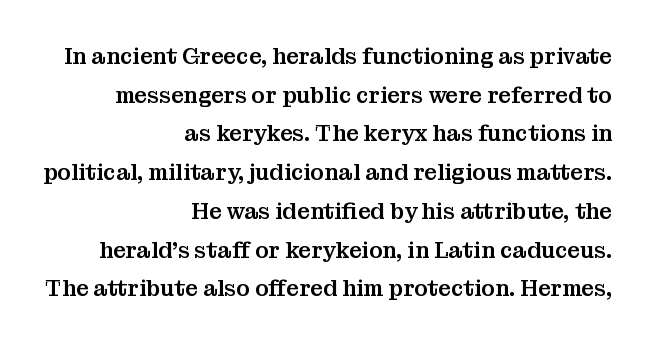
How are the letters spaced? Ordinarily, with no added tracking. These lines are set flush right with a ragged left edge. The gap between lines stays unmarked. Posture: straight, roman, zero tilt.
